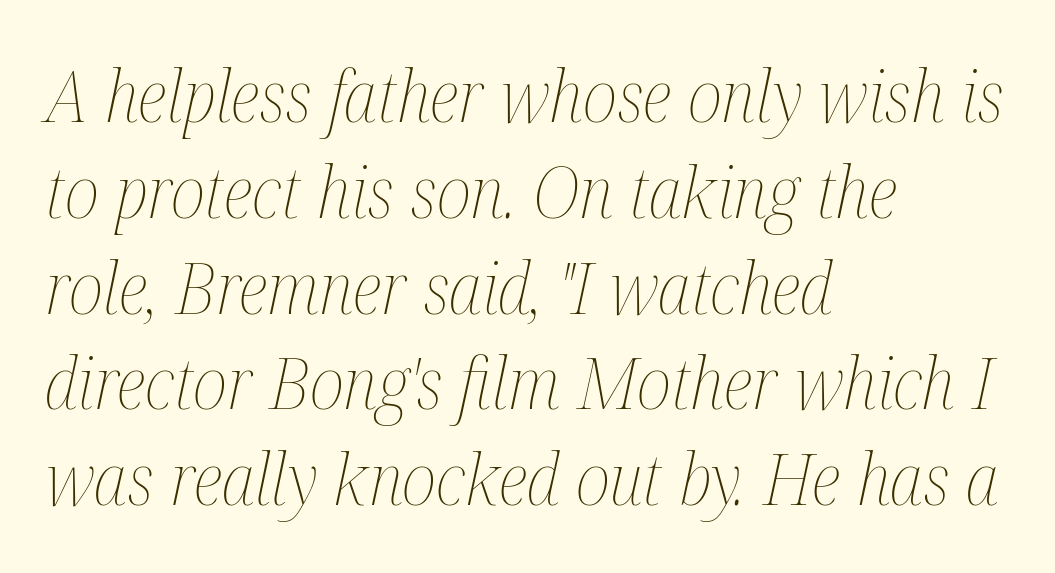
Every character sits at an angle, as italics do. Each stroke keeps to a modest, everyday thickness or less. Short note: letters normally spaced. Leading: standard. The passage shown is not underscored anywhere.
